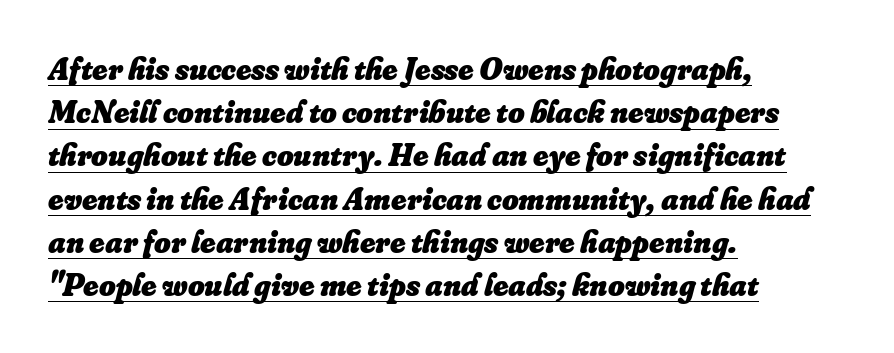
{"italic": "yes", "lean": "right", "slant_degrees": 16, "bold": "yes", "weight": "heavy", "width": "normal", "stroke_contrast": "low", "x_height": "small", "monospaced": "no", "underline": "yes", "align": "left", "line_spacing": "normal", "line_spacing_ratio": 1.35, "letter_spacing": "normal", "letter_spacing_em": 0.0, "glyph_px": 32}
